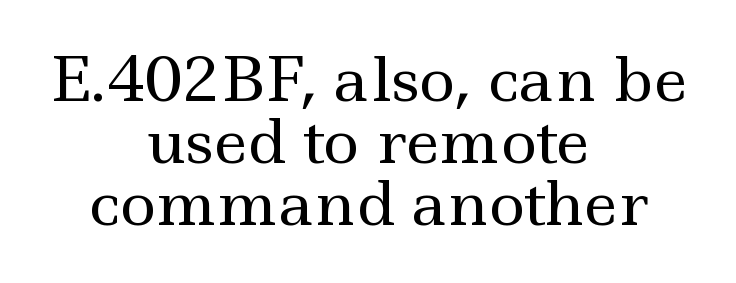
The image shows 61 px regular-weight, wide serif type, upright; set centered, tight line spacing (1.02x), normal letter spacing, not underlined; a small x-height.
